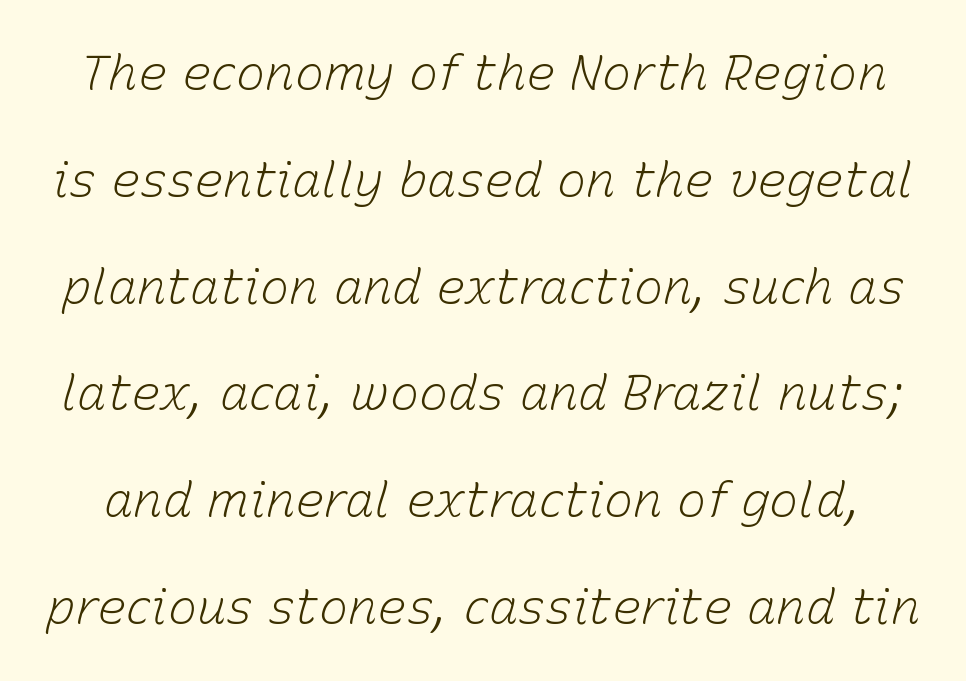
The image shows 49 px light type, italic (leaning right); set loose line spacing (2.18x), normal letter spacing, not underlined; low stroke contrast and a medium x-height.
